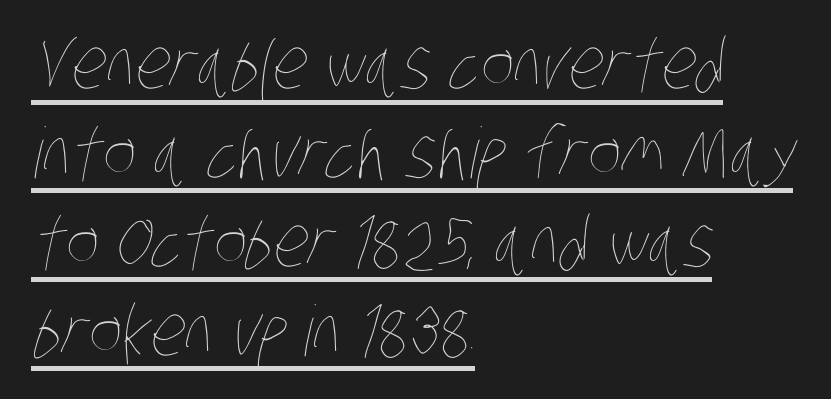
You could not count columns in this text — the font is proportionally spaced. Underlined type. These lines sit exactly where default settings would place them. The paragraph shown leans on its left margin.
